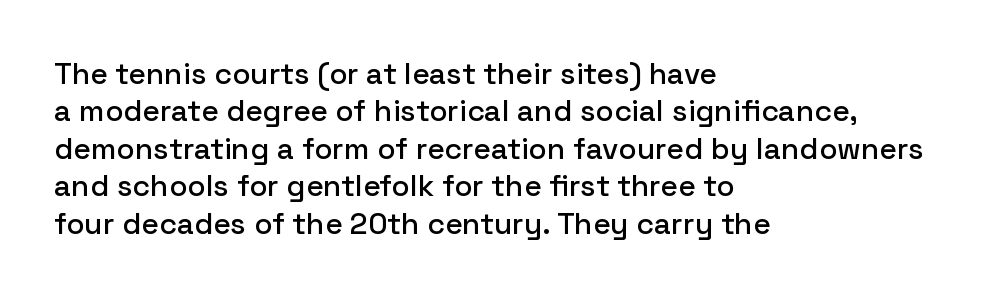
One-word summary of the alignment: left. You can tell it's not italic because the verticals are truly vertical. Bare-footed words on every line. This rendering employs a face without finishing strokes, i.e., a sans-serif. Compared with typical paragraphs, the rows here are spaced about the same. The line texture is even and compact thanks to regular tracking.
